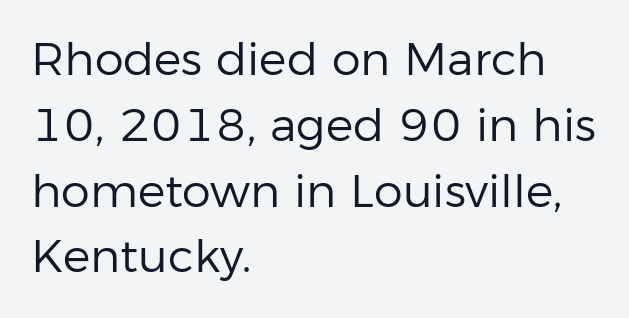
Glance below the letters and you will spot only blank space. Stroke mass is kept to a normal reading level or below. Proportional: the letters do not fall into vertical columns. The lines in this sample share a left origin and differ only in where they stop. Notice how the stems are strictly vertical — no italics here. This is sans-serif lettering, the kind often seen on screens and signage.
